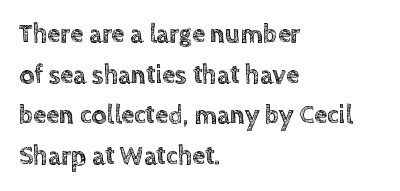
Q: Is the text italic (slanted)? A: No, it is upright.
Q: Is the text underlined? A: No.
Q: How is the paragraph aligned? A: Left-aligned.
Q: Is the spacing between letters normal or unusually wide? A: Normal.
Q: Is the spacing between lines tight, normal or loose? A: Normal.
